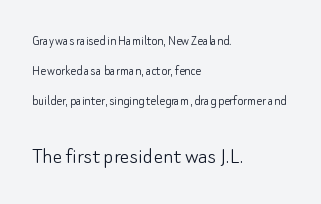
Q: Is the text bold? A: No.
Q: Is the text italic (slanted)? A: No, it is upright.
Q: Is the text underlined? A: No.
Q: How is the paragraph aligned? A: Left-aligned.
Q: Is the spacing between letters normal or unusually wide? A: Normal.
Q: Is the spacing between lines tight, normal or loose? A: Loose.
Q: Which block of text is set in a larger size, the first (top) or the second (bottom)? A: The second (bottom) one.
